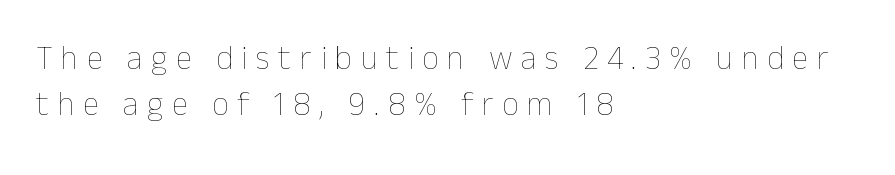
{"italic": "no", "bold": "no", "weight": "thin", "width": "normal", "stroke_contrast": "low", "x_height": "medium", "monospaced": "no", "underline": "no", "align": "left", "line_spacing": "normal", "line_spacing_ratio": 1.38, "letter_spacing": "wide", "letter_spacing_em": 0.26, "glyph_px": 33}
